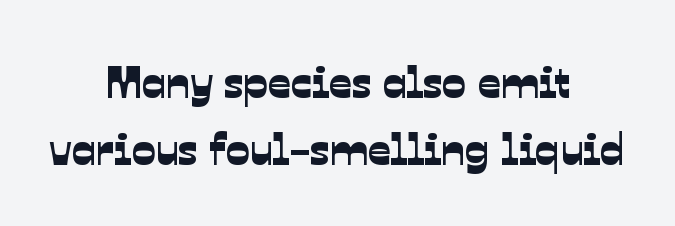
{"serif": "no", "width": "normal", "stroke_contrast": "low", "x_height": "medium", "monospaced": "no", "underline": "no", "align": "center", "line_spacing": "normal", "line_spacing_ratio": 1.49, "letter_spacing": "normal", "letter_spacing_em": 0.0, "glyph_px": 45}
